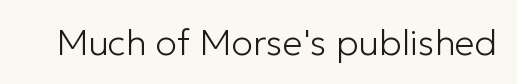
{"serif": "no", "italic": "no", "bold": "no", "weight": "light", "width": "normal", "stroke_contrast": "low", "x_height": "medium", "monospaced": "no", "underline": "no", "letter_spacing": "normal", "letter_spacing_em": 0.0, "glyph_px": 36}
